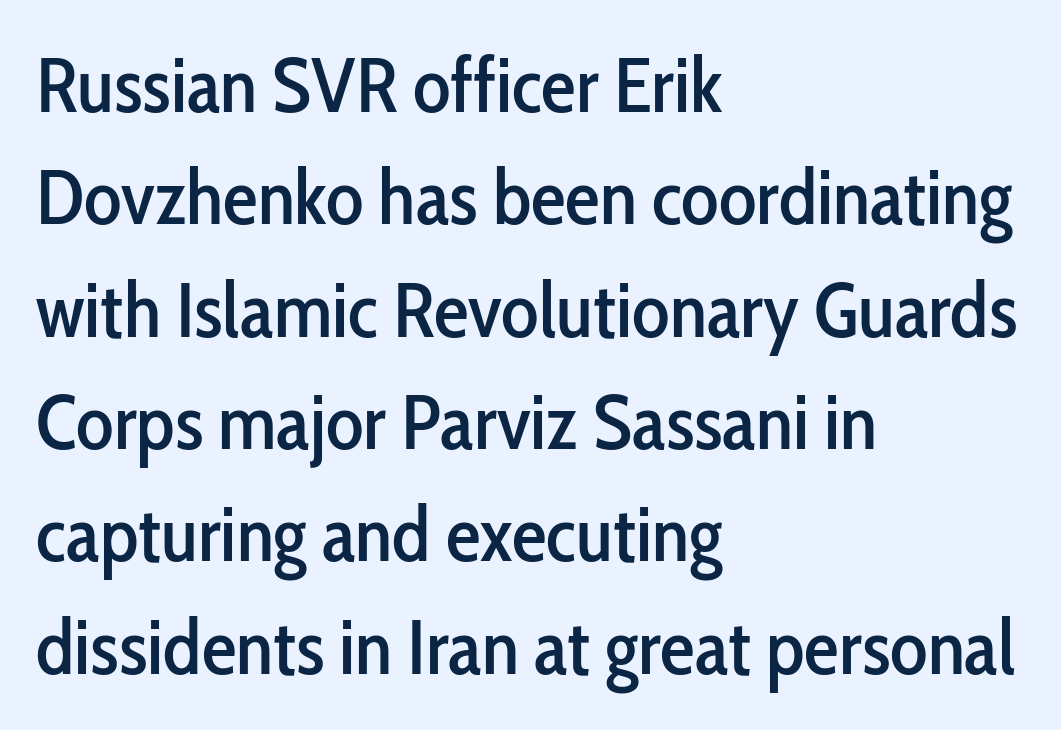
{"serif": "no", "italic": "no", "width": "condensed", "stroke_contrast": "low", "x_height": "medium", "monospaced": "no", "underline": "no", "align": "left", "line_spacing": "normal", "line_spacing_ratio": 1.44, "letter_spacing": "normal", "letter_spacing_em": 0.0, "glyph_px": 78}
